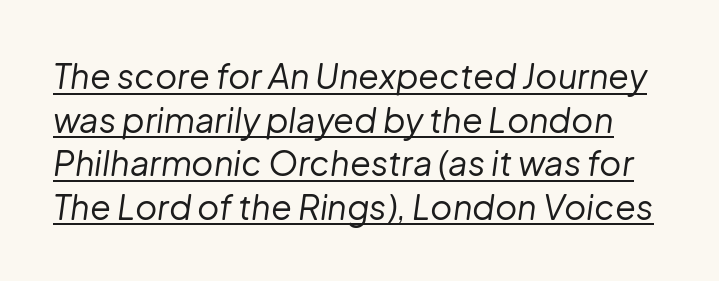
How are the letters spaced? Ordinarily, with no added tracking. Here the designer chose a conventional face with non-uniform glyph widths. You can tell it's italic because the verticals aren't actually vertical. Ink coverage per letter is moderate at most.
